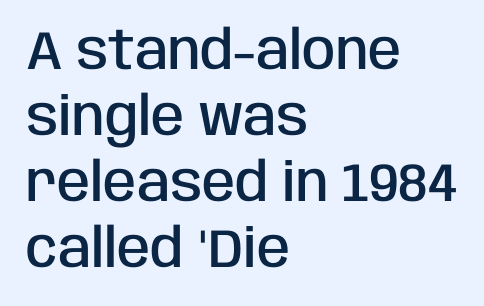
{"serif": "no", "italic": "no", "bold": "semi", "weight": "semibold", "width": "condensed", "stroke_contrast": "low", "x_height": "large", "monospaced": "no", "underline": "no", "align": "left", "line_spacing_ratio": 1.22, "letter_spacing": "normal", "letter_spacing_em": 0.0, "glyph_px": 54}
